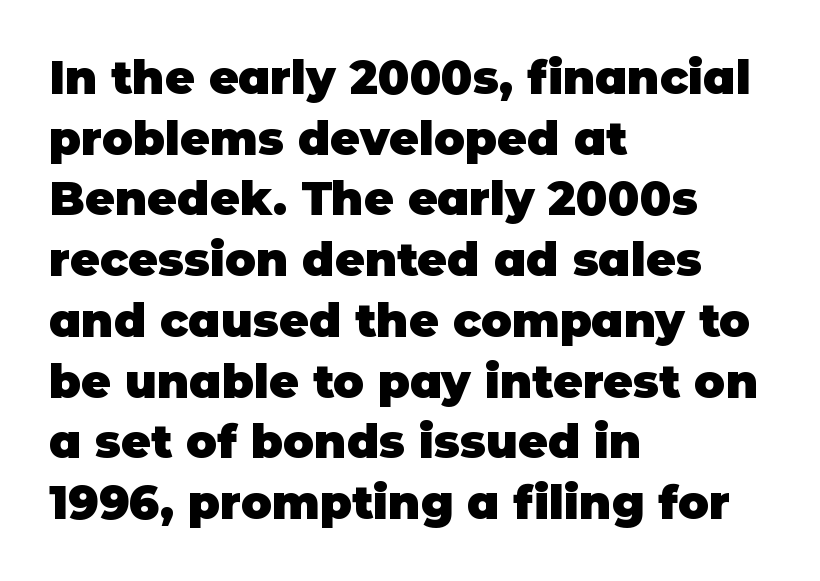
Q: Is the text bold? A: Yes.
Q: Is the text italic (slanted)? A: No, it is upright.
Q: Is the typeface a serif or a sans-serif typeface? A: Sans-serif.
Q: Is the text underlined? A: No.
Q: How is the paragraph aligned? A: Left-aligned.
Q: Is the spacing between letters normal or unusually wide? A: Normal.
Q: Is the spacing between lines tight, normal or loose? A: Normal.
Q: Width (condensed, normal, or wide)? A: Normal.
Q: Stroke contrast? A: Low.
Q: x-height? A: Large.
Q: Monospaced? A: No.
